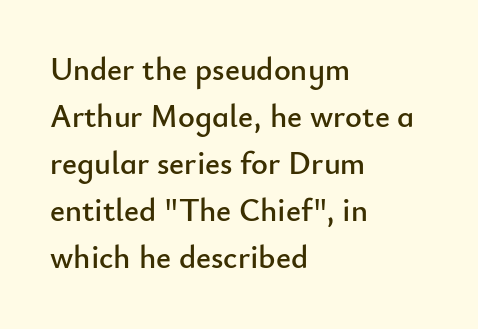
Q: Is the text italic (slanted)? A: No, it is upright.
Q: Is the typeface a serif or a sans-serif typeface? A: Sans-serif.
Q: Is the text underlined? A: No.
Q: How is the paragraph aligned? A: Left-aligned.
Q: Is the spacing between letters normal or unusually wide? A: Normal.
Q: Is the spacing between lines tight, normal or loose? A: Normal.
Q: Width (condensed, normal, or wide)? A: Normal.
Q: Stroke contrast? A: Low.
Q: x-height? A: Small.
Q: Monospaced? A: No.
